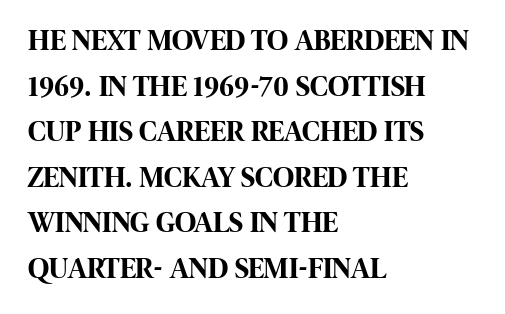
{"serif": "no", "italic": "no", "bold": "yes", "weight": "bold", "width": "condensed", "stroke_contrast": "high", "x_height": "large", "monospaced": "no", "underline": "no", "align": "left", "line_spacing": "normal", "line_spacing_ratio": 1.57, "letter_spacing": "normal", "letter_spacing_em": 0.0, "glyph_px": 29}
